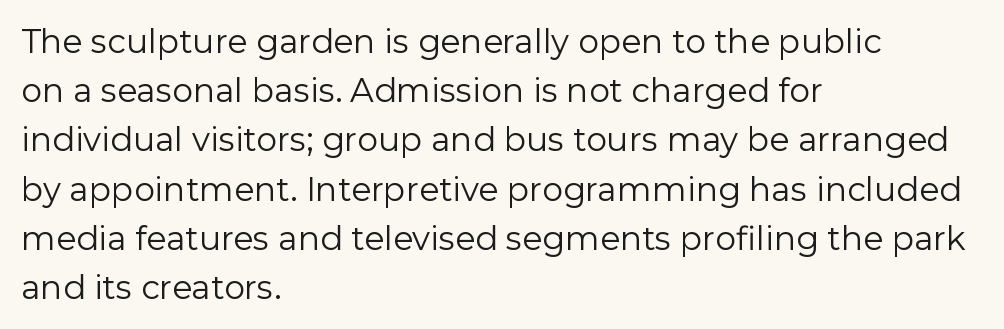
The image shows 33 px regular-weight sans-serif type, upright; set left-aligned, normal line spacing (1.49x), normal letter spacing, not underlined; low stroke contrast and a medium x-height.
